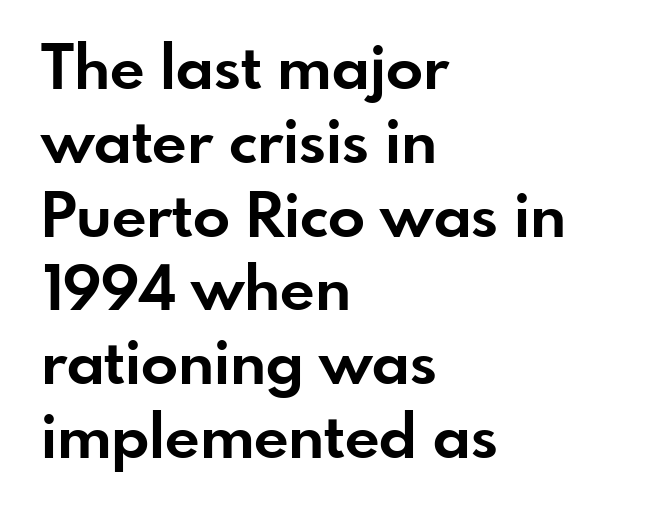
The image shows 61 px bold sans-serif type, upright; set left-aligned, line spacing 1.21x, normal letter spacing, not underlined; low stroke contrast and a small x-height.
